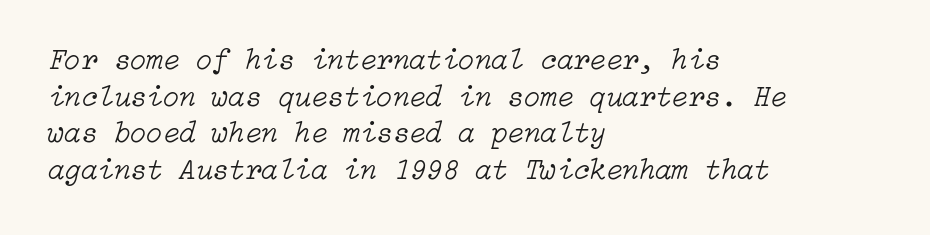
Q: Is the text bold? A: No.
Q: Is the text italic (slanted)? A: Yes, it leans right by about 15 degrees.
Q: Is the text underlined? A: No.
Q: How is the paragraph aligned? A: Left-aligned.
Q: Is the spacing between letters normal or unusually wide? A: Normal.
Q: Width (condensed, normal, or wide)? A: Normal.
Q: Stroke contrast? A: Low.
Q: x-height? A: Medium.
